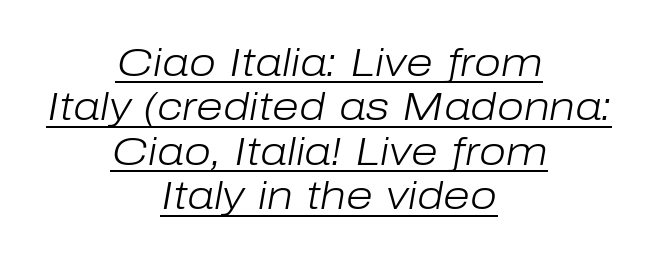
Q: Is the text bold? A: No.
Q: Is the text italic (slanted)? A: Yes, it leans right by about 10 degrees.
Q: Is the text underlined? A: Yes.
Q: How is the paragraph aligned? A: Centered.
Q: Is the spacing between letters normal or unusually wide? A: Normal.
Q: Is the spacing between lines tight, normal or loose? A: Tight.
Q: Width (condensed, normal, or wide)? A: Normal.
Q: Stroke contrast? A: Low.
Q: x-height? A: Medium.
Q: Monospaced? A: No.
